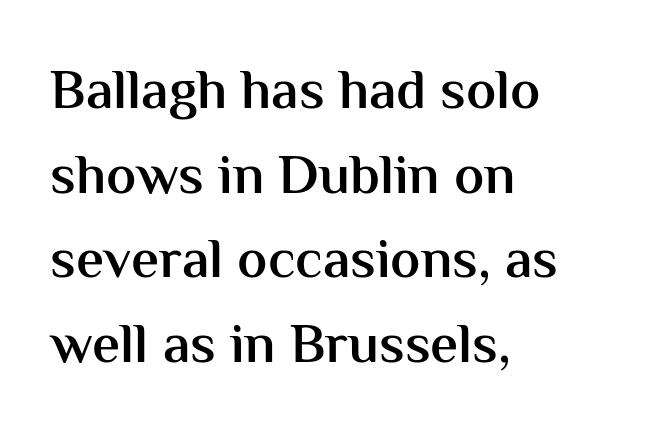
Characters follow at the spacing the type designer built in. The font's upright variant was chosen for this text. Honestly, the row spacing looks completely unremarkable. The letters are semibold — heavier than regular but short of a full bold.
